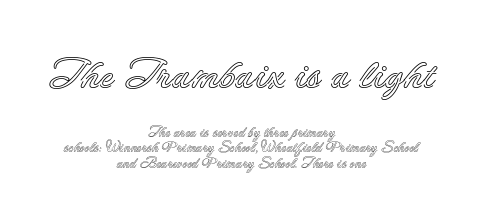
{"width": "normal", "x_height": "small", "monospaced": "no", "underline": "no", "align": "center", "line_spacing": "tight", "line_spacing_ratio": 1.1, "letter_spacing": "normal", "letter_spacing_em": 0.0, "larger_block": "first", "size_ratio": 2.93, "glyph_px": 41}
